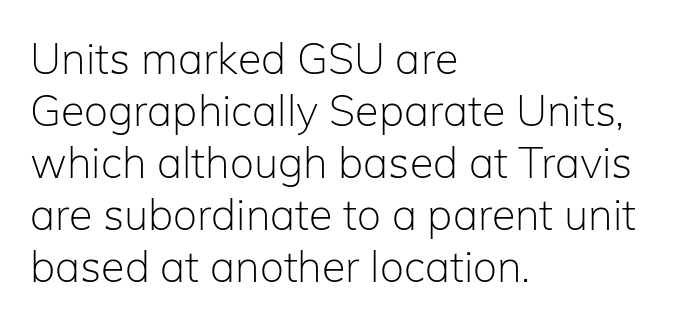
The image shows 43 px light sans-serif type, upright; set left-aligned, line spacing 1.21x, normal letter spacing, not underlined; low stroke contrast and a medium x-height.
